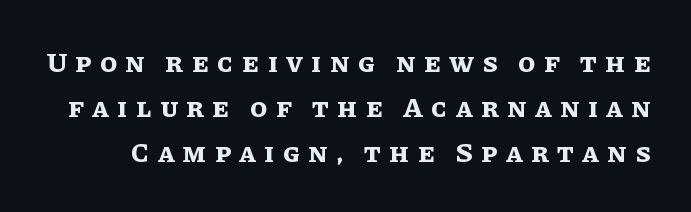
Beneath every word, the page is bare. Caption: expanded tracking, letters set apart. How heavy is the stroke? Heavy — this is a bold. How would I describe the line gaps? Plain and ordinary. The letters advance in unequal steps, a hallmark of proportional type.
